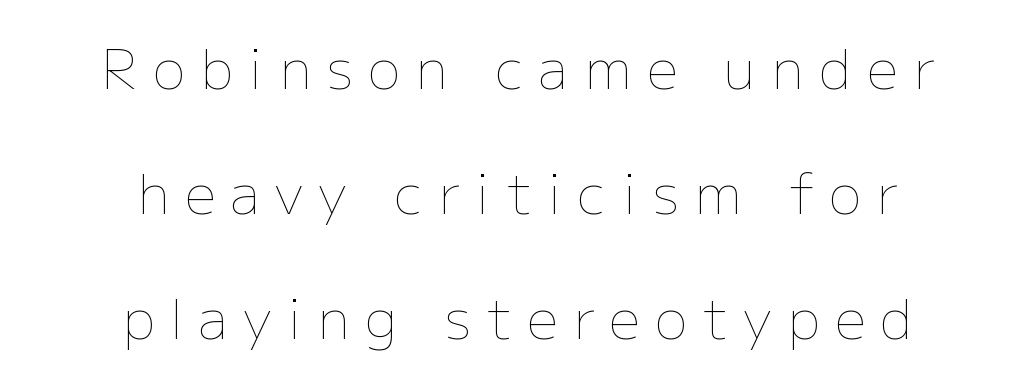
How would I describe the line gaps? Wide and relaxed. Character widths vary here, with narrow letters taking less room than wide ones. The face used here is rendered with a markedly widened letterfit. Letters have the restrained weight of plain body copy at most.
